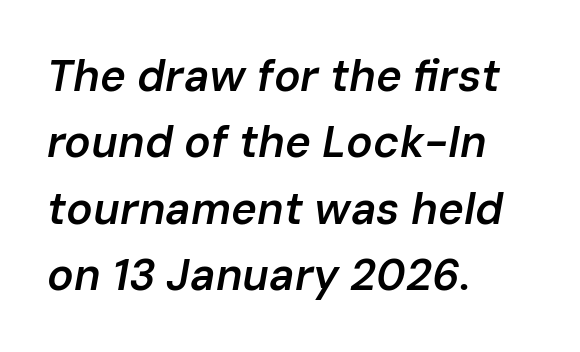
Q: Is the text bold? A: Semi-bold.
Q: Is the text italic (slanted)? A: Yes, it leans right by about 10 degrees.
Q: Is the text underlined? A: No.
Q: How is the paragraph aligned? A: Left-aligned.
Q: Is the spacing between letters normal or unusually wide? A: Normal.
Q: Is the spacing between lines tight, normal or loose? A: Normal.
Q: Width (condensed, normal, or wide)? A: Normal.
Q: Stroke contrast? A: Low.
Q: x-height? A: Medium.
Q: Monospaced? A: No.
